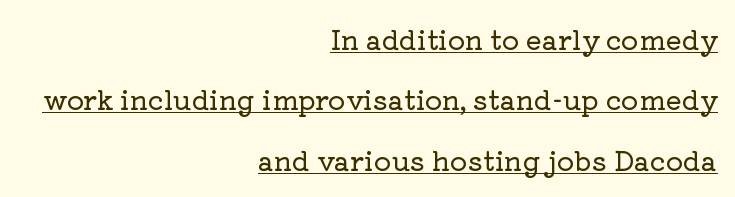
The image shows 27 px text type, upright; set right-aligned, loose line spacing (2.24x), normal letter spacing, underlined.
